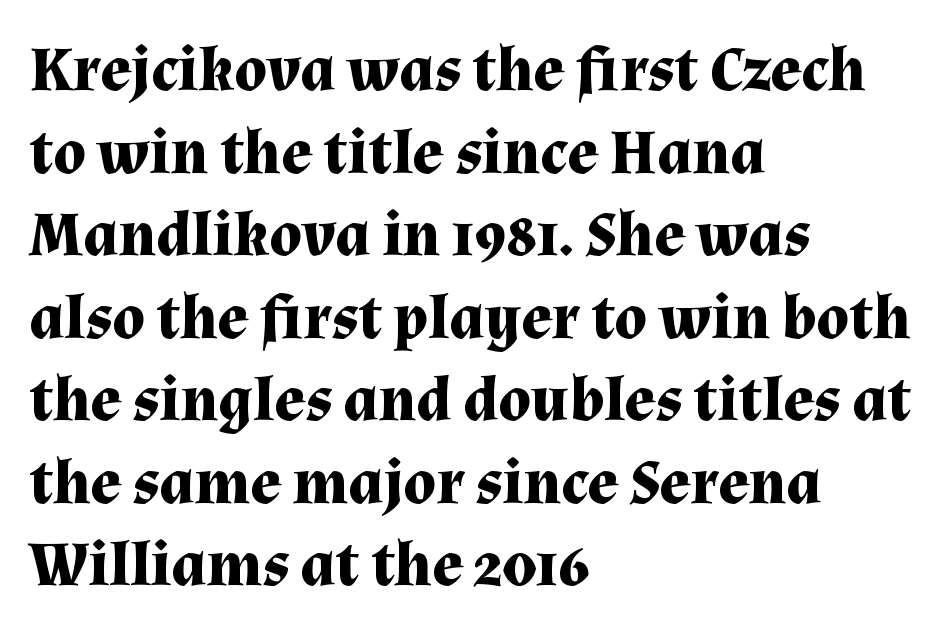
The image shows 64 px bold serif type, upright; set left-aligned, normal line spacing (1.29x), normal letter spacing, not underlined; medium stroke contrast and a medium x-height.
